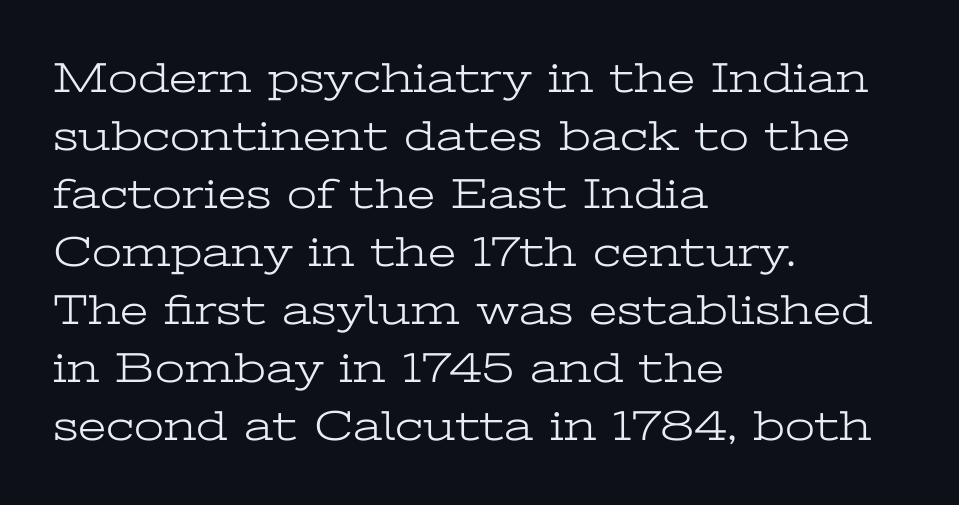
Q: Is the text bold? A: No.
Q: Is the text italic (slanted)? A: No, it is upright.
Q: Is the typeface a serif or a sans-serif typeface? A: Serif.
Q: Is the text underlined? A: No.
Q: How is the paragraph aligned? A: Left-aligned.
Q: Is the spacing between letters normal or unusually wide? A: Normal.
Q: Is the spacing between lines tight, normal or loose? A: Normal.
Q: Width (condensed, normal, or wide)? A: Wide.
Q: Stroke contrast? A: Low.
Q: x-height? A: Medium.
Q: Monospaced? A: No.
